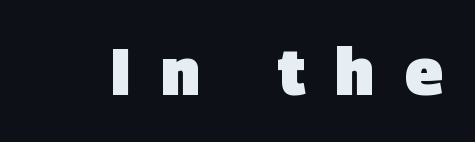
Q: Is the text bold? A: Yes.
Q: Is the typeface a serif or a sans-serif typeface? A: Sans-serif.
Q: Is the text underlined? A: No.
Q: Is the spacing between letters normal or unusually wide? A: Unusually wide.
Q: Width (condensed, normal, or wide)? A: Normal.
Q: Stroke contrast? A: Low.
Q: x-height? A: Large.
Q: Monospaced? A: No.
